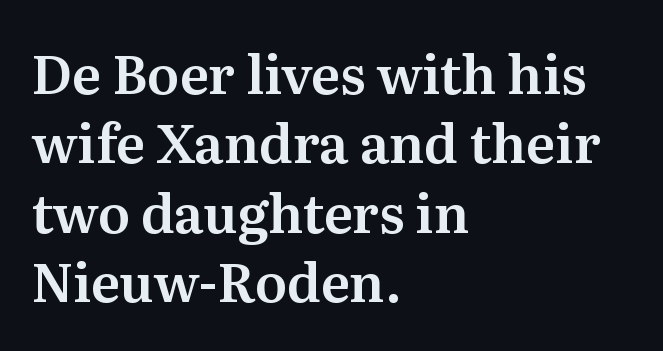
The image shows 53 px serif type, upright; set left-aligned, normal line spacing (1.31x), normal letter spacing, not underlined; medium stroke contrast and a medium x-height.
